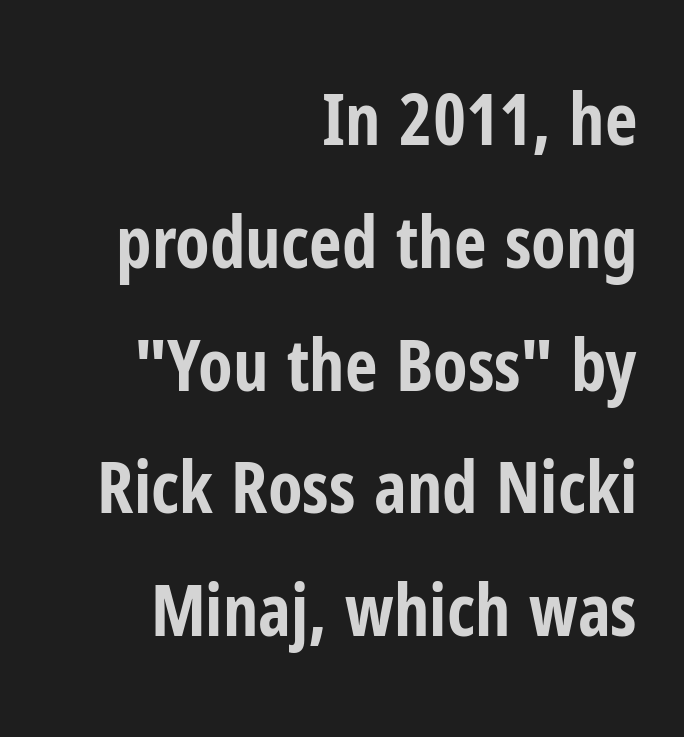
The image shows 71 px bold, condensed sans-serif type, upright; set right-aligned, line spacing 1.73x, normal letter spacing, not underlined; low stroke contrast and a medium x-height.
